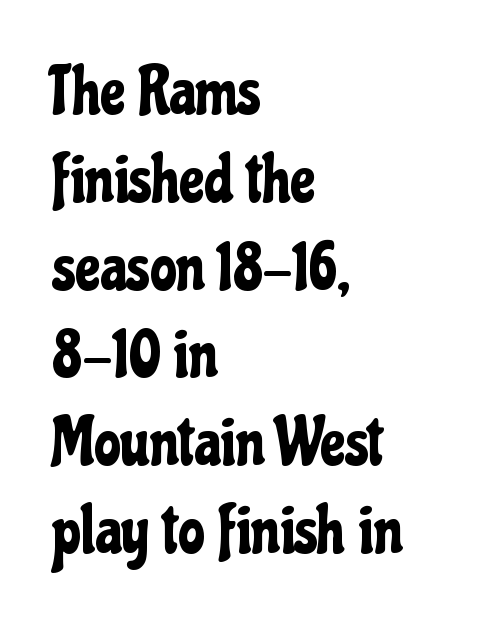
{"serif": "no", "italic": "no", "width": "condensed", "stroke_contrast": "low", "x_height": "medium", "monospaced": "no", "underline": "no", "align": "left", "line_spacing": "normal", "line_spacing_ratio": 1.31, "letter_spacing": "normal", "letter_spacing_em": 0.0, "glyph_px": 67}
